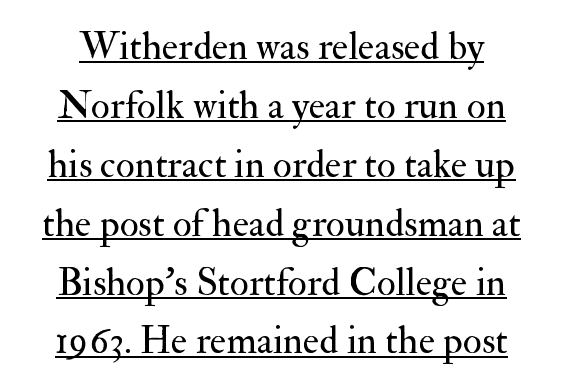
{"serif": "yes", "italic": "no", "bold": "no", "weight": "regular", "width": "normal", "stroke_contrast": "medium", "x_height": "small", "monospaced": "no", "underline": "yes", "line_spacing": "normal", "line_spacing_ratio": 1.51, "letter_spacing": "normal", "letter_spacing_em": 0.0, "glyph_px": 39}
